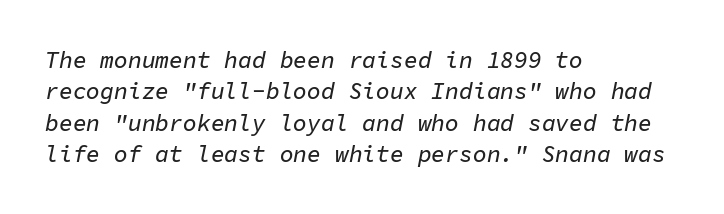
The image shows 23 px text type, italic (leaning right); set left-aligned, normal line spacing (1.36x), normal letter spacing, not underlined.
